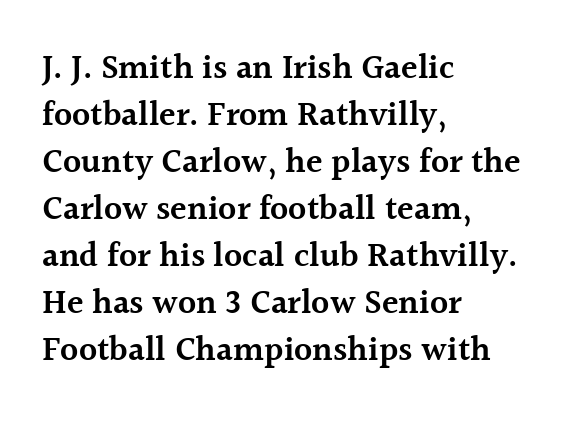
{"serif": "yes", "italic": "no", "bold": "semi", "weight": "semibold", "width": "normal", "x_height": "medium", "monospaced": "no", "underline": "no", "align": "left", "line_spacing": "normal", "line_spacing_ratio": 1.38, "letter_spacing": "normal", "letter_spacing_em": 0.0, "glyph_px": 34}
